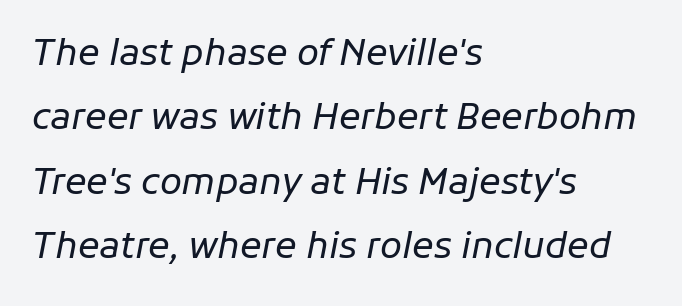
Q: Is the text bold? A: No.
Q: Is the text italic (slanted)? A: Yes, it leans right by about 11 degrees.
Q: Is the text underlined? A: No.
Q: How is the paragraph aligned? A: Left-aligned.
Q: Is the spacing between letters normal or unusually wide? A: Normal.
Q: Width (condensed, normal, or wide)? A: Normal.
Q: Stroke contrast? A: Low.
Q: x-height? A: Medium.
Q: Monospaced? A: No.
